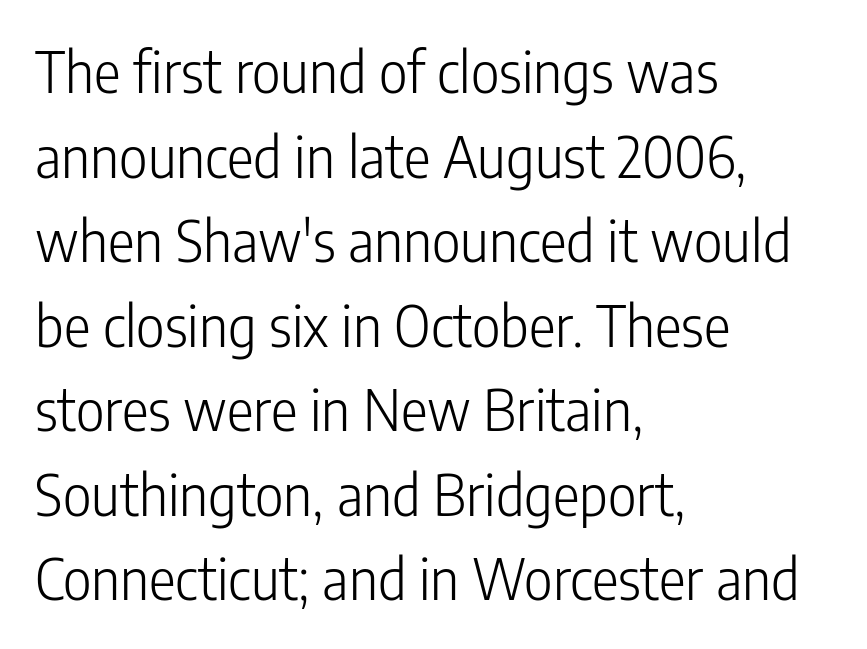
The image shows 56 px light, condensed sans-serif type, upright; set left-aligned, normal line spacing (1.51x), normal letter spacing, not underlined; low stroke contrast and a medium x-height.
